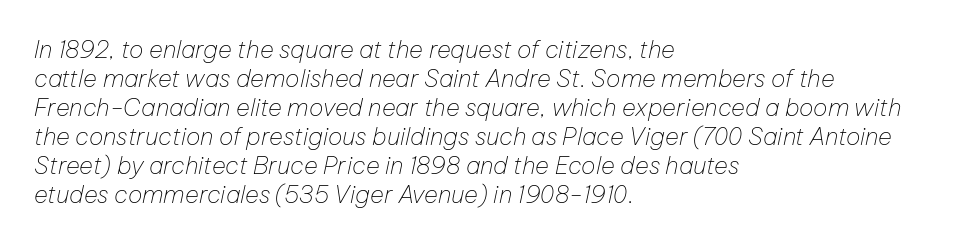
{"italic": "yes", "lean": "right", "slant_degrees": 12, "bold": "no", "underline": "no", "align": "left", "line_spacing_ratio": 1.21, "letter_spacing": "normal", "letter_spacing_em": 0.0, "glyph_px": 24}
